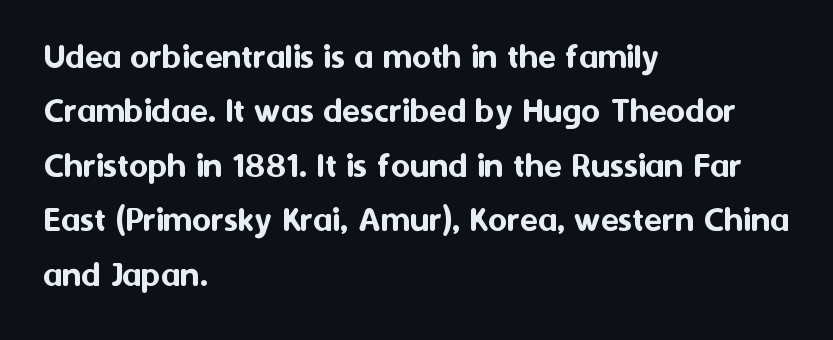
{"serif": "no", "italic": "no", "width": "normal", "stroke_contrast": "medium", "x_height": "medium", "monospaced": "no", "underline": "no", "align": "left", "line_spacing": "normal", "line_spacing_ratio": 1.47, "letter_spacing": "normal", "letter_spacing_em": 0.0, "glyph_px": 37}
